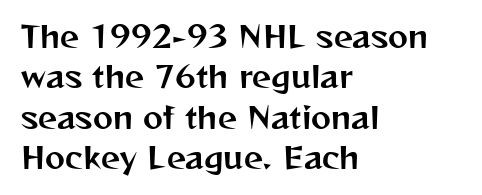
The image shows 30 px sans-serif type, upright; set left-aligned, normal line spacing (1.35x), normal letter spacing, not underlined; medium stroke contrast and a medium x-height.
